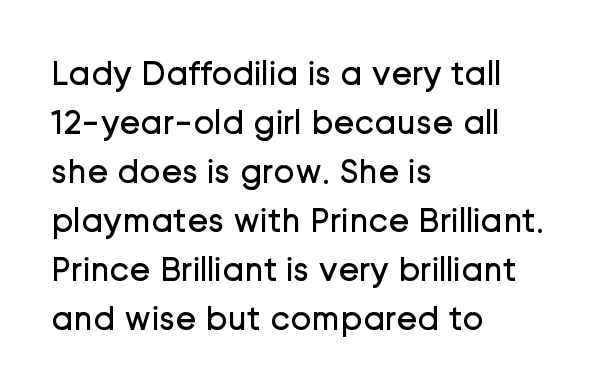
{"serif": "no", "italic": "no", "bold": "no", "weight": "regular", "width": "normal", "stroke_contrast": "low", "x_height": "medium", "monospaced": "no", "underline": "no", "align": "left", "line_spacing": "normal", "line_spacing_ratio": 1.4, "letter_spacing": "normal", "letter_spacing_em": 0.0, "glyph_px": 35}
